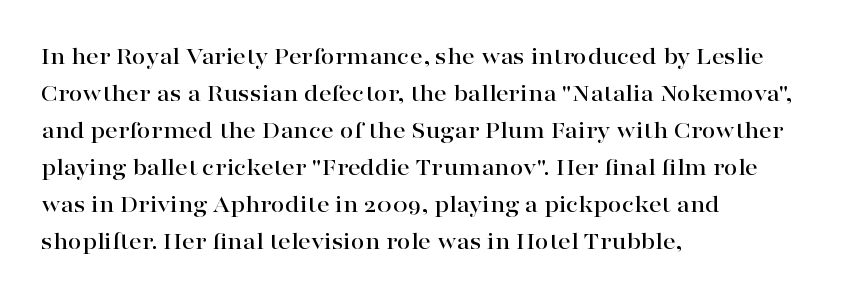
The space beneath each line is pristine and unruled. Compared with typical paragraphs, the rows here are spaced about the same. Notice how the passage keeps a crisp vertical edge on the left only. Short note: letters normally spaced.
